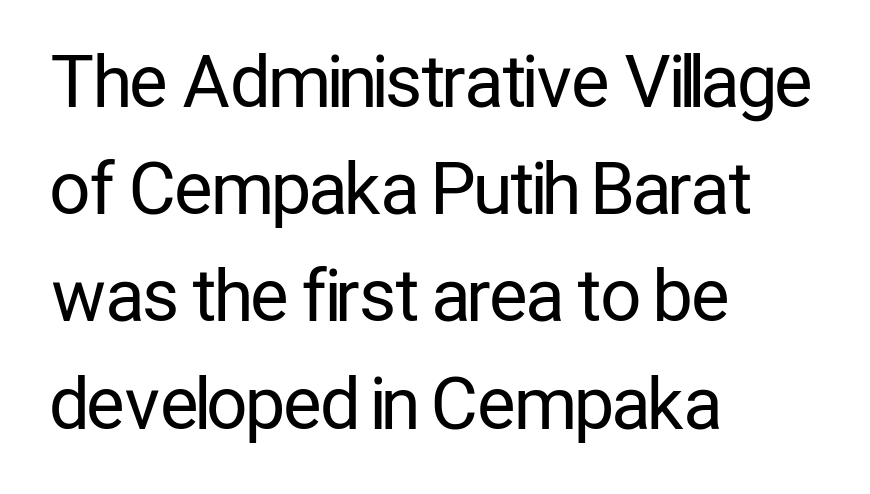
Q: Is the text bold? A: No.
Q: Is the text italic (slanted)? A: No, it is upright.
Q: Is the typeface a serif or a sans-serif typeface? A: Sans-serif.
Q: Is the text underlined? A: No.
Q: How is the paragraph aligned? A: Left-aligned.
Q: Is the spacing between letters normal or unusually wide? A: Normal.
Q: Is the spacing between lines tight, normal or loose? A: Normal.
Q: Width (condensed, normal, or wide)? A: Condensed.
Q: Stroke contrast? A: Low.
Q: x-height? A: Medium.
Q: Monospaced? A: No.
